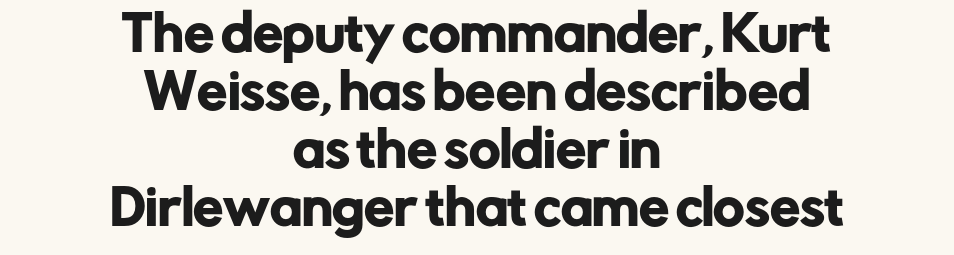
The image shows 48 px sans-serif type, upright; set centered, line spacing 1.21x, normal letter spacing, not underlined; low stroke contrast and a medium x-height.
